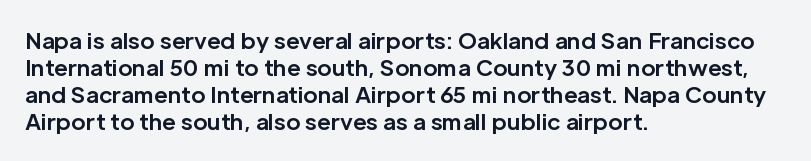
The setting favours the left margin, as ordinary paragraphs usually do. The strip under each line holds only bare page. Every letter is thick-stroked: bold, no question. In terms of posture, this sample is upright. Is the letter spacing exaggerated? No — it looks like the ordinary default.
